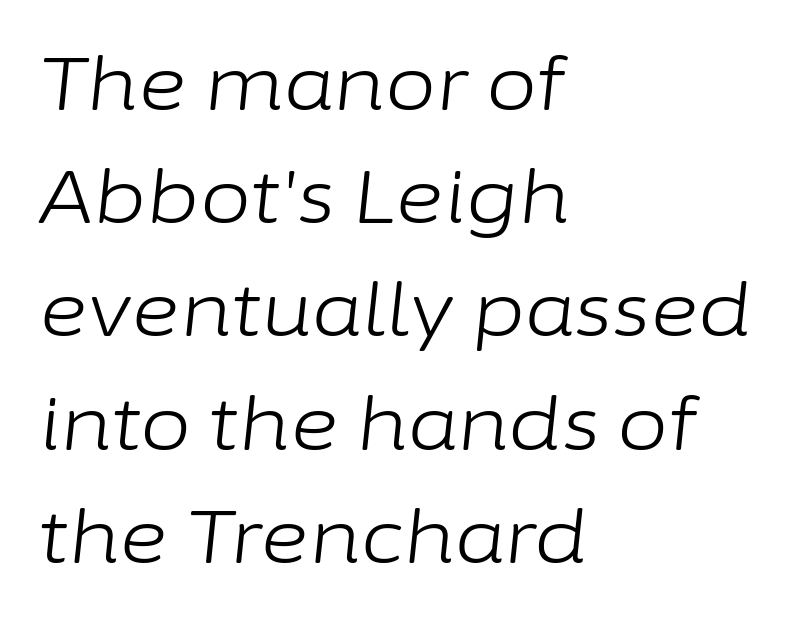
Quick note: italic. Stroke thickness stays within the range of a standard reading face or lighter. Just letters on the line, the space beneath them empty. Proportional: the letters do not fall into vertical columns. Words appear dense and cohesive because spacing is normal.
